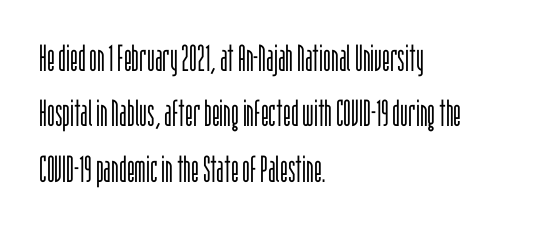
Q: Is the text bold? A: No.
Q: Is the text italic (slanted)? A: No, it is upright.
Q: Is the typeface a serif or a sans-serif typeface? A: Sans-serif.
Q: Is the text underlined? A: No.
Q: How is the paragraph aligned? A: Left-aligned.
Q: Is the spacing between letters normal or unusually wide? A: Normal.
Q: Is the spacing between lines tight, normal or loose? A: Normal.
Q: Width (condensed, normal, or wide)? A: Condensed.
Q: Stroke contrast? A: Low.
Q: x-height? A: Large.
Q: Monospaced? A: No.
